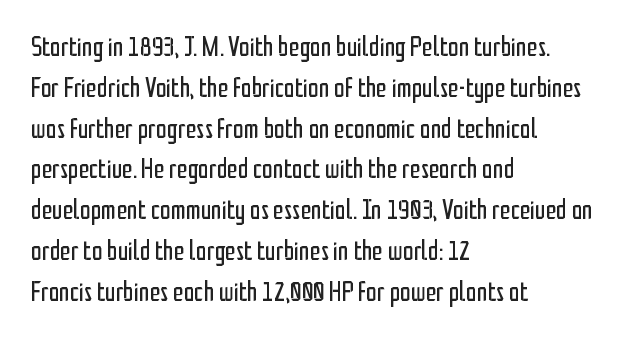
Q: Is the text bold? A: No.
Q: Is the text italic (slanted)? A: No, it is upright.
Q: Is the text underlined? A: No.
Q: How is the paragraph aligned? A: Left-aligned.
Q: Is the spacing between letters normal or unusually wide? A: Normal.
Q: Is the spacing between lines tight, normal or loose? A: Normal.
